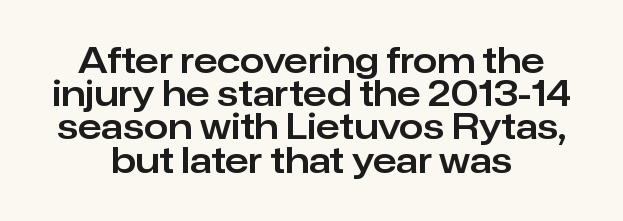
Q: Is the text italic (slanted)? A: No, it is upright.
Q: Is the typeface a serif or a sans-serif typeface? A: Sans-serif.
Q: Is the text underlined? A: No.
Q: How is the paragraph aligned? A: Centered.
Q: Is the spacing between letters normal or unusually wide? A: Normal.
Q: Is the spacing between lines tight, normal or loose? A: Tight.
Q: Width (condensed, normal, or wide)? A: Normal.
Q: Stroke contrast? A: Low.
Q: x-height? A: Medium.
Q: Monospaced? A: No.
